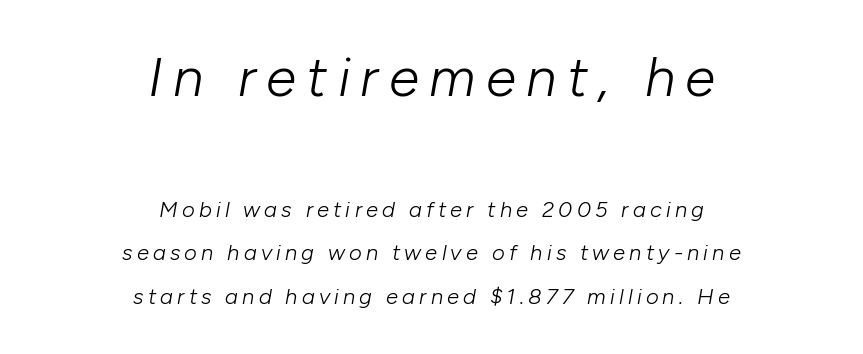
The image shows 55 px light type, italic (leaning right); set centered, loose line spacing (1.98x), not underlined; the first (top) block is 2.5x larger; low stroke contrast and a medium x-height.
